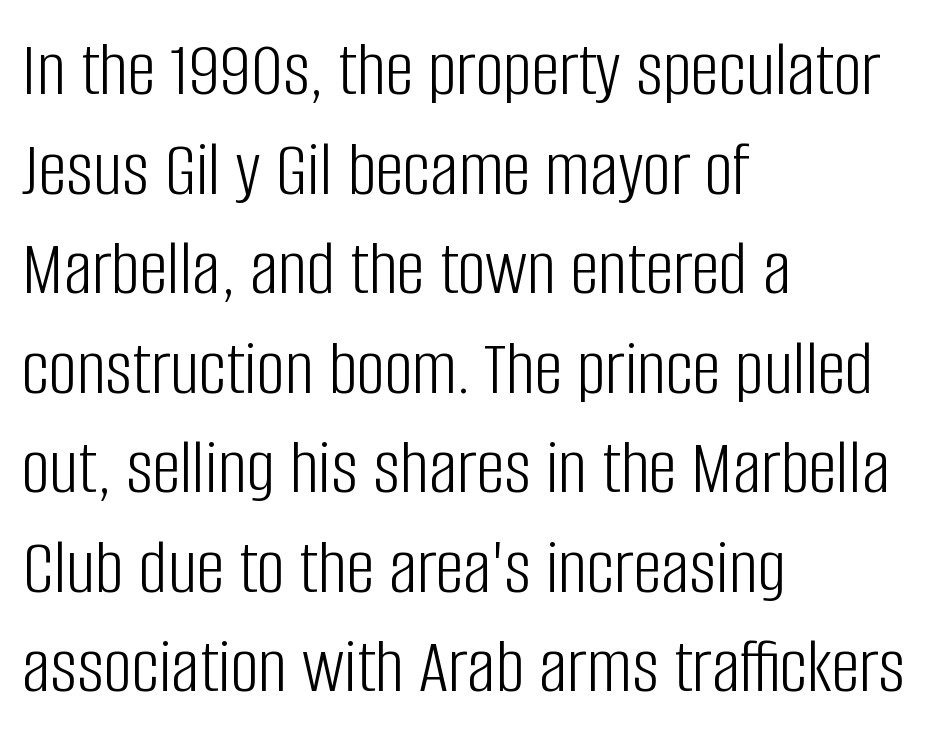
The image shows 79 px light, condensed sans-serif type, upright; set left-aligned, normal line spacing (1.26x), normal letter spacing, not underlined; low stroke contrast and a large x-height.
